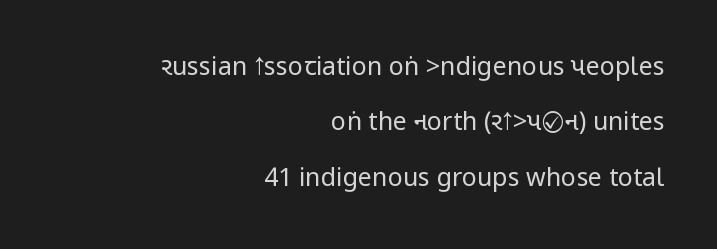
{"italic": "no", "bold": "no", "underline": "no", "align": "right", "line_spacing": "loose", "line_spacing_ratio": 2.22, "letter_spacing": "normal", "letter_spacing_em": 0.0, "glyph_px": 25}
